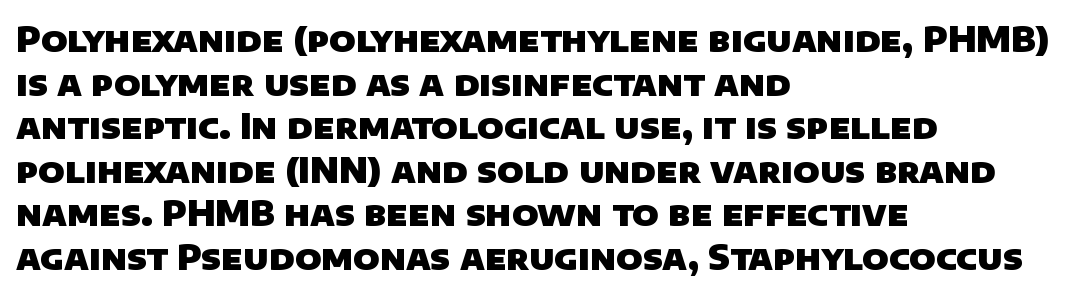
Q: Is the text bold? A: Yes.
Q: Is the typeface a serif or a sans-serif typeface? A: Sans-serif.
Q: Is the text underlined? A: No.
Q: How is the paragraph aligned? A: Left-aligned.
Q: Is the spacing between letters normal or unusually wide? A: Normal.
Q: Is the spacing between lines tight, normal or loose? A: Normal.
Q: Width (condensed, normal, or wide)? A: Normal.
Q: Stroke contrast? A: Low.
Q: x-height? A: Large.
Q: Monospaced? A: No.
